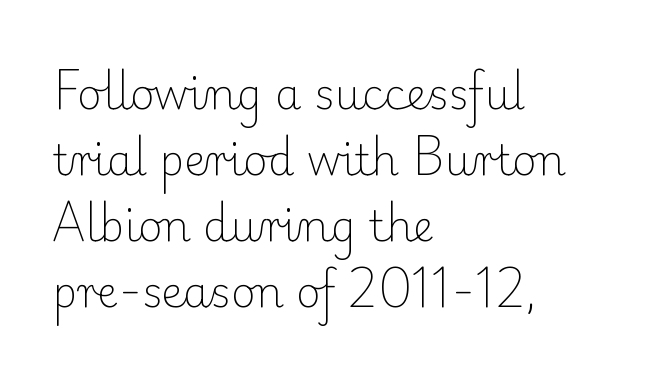
The letters stand upright; this is a roman face. Caption: standard tracking, unaltered. Words float on clear page, feet unadorned. Whoever set this chose a conventional vertical rhythm. Character widths vary here, with narrow letters taking less room than wide ones.
